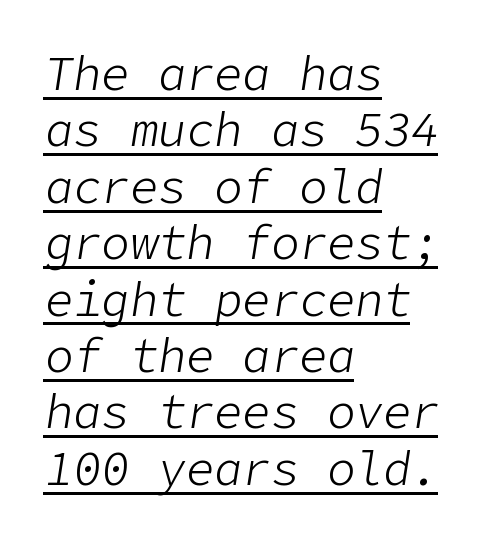
Standard letterfit; no display-style spreading of the glyphs. Caption: multi-line text, flush left, ragged right. Underlined type. This sample uses an oblique cut, with every glyph tilted off the vertical. The font sits on the lighter half of the weight spectrum, regular included.
